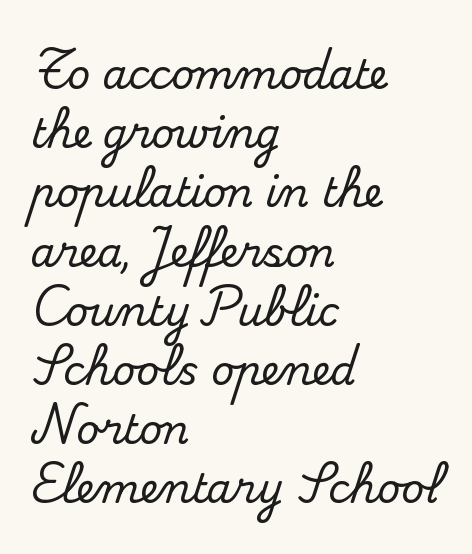
The image shows 40 px text type; set left-aligned, normal line spacing (1.48x), normal letter spacing, not underlined; medium stroke contrast and a small x-height.
